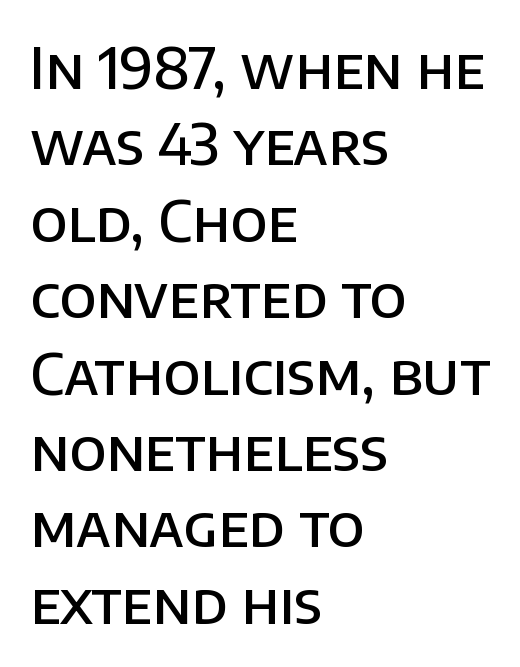
Q: Is the text bold? A: Semi-bold.
Q: Is the text italic (slanted)? A: No, it is upright.
Q: Is the typeface a serif or a sans-serif typeface? A: Sans-serif.
Q: Is the text underlined? A: No.
Q: How is the paragraph aligned? A: Left-aligned.
Q: Is the spacing between letters normal or unusually wide? A: Normal.
Q: Is the spacing between lines tight, normal or loose? A: Normal.
Q: Width (condensed, normal, or wide)? A: Normal.
Q: Stroke contrast? A: Low.
Q: x-height? A: Large.
Q: Monospaced? A: No.
